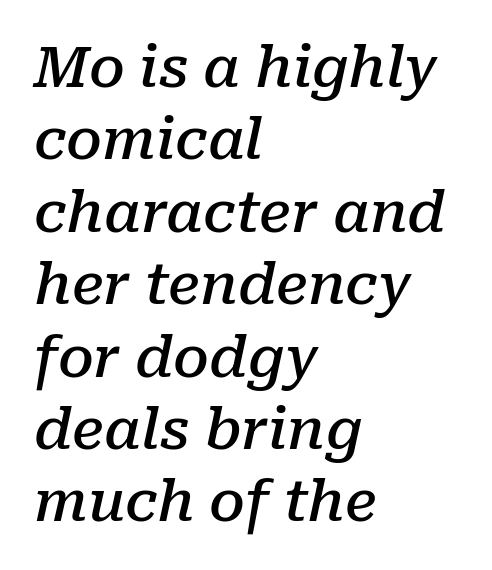
The image shows 57 px semibold serif type, italic (leaning right); set left-aligned, normal line spacing (1.27x), normal letter spacing, not underlined; low stroke contrast and a medium x-height.
